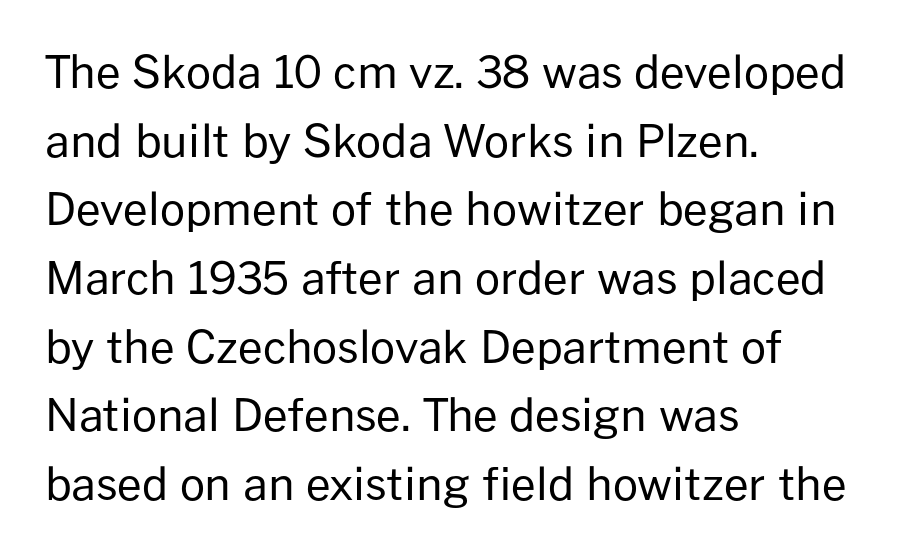
{"serif": "no", "italic": "no", "bold": "no", "weight": "regular", "width": "normal", "stroke_contrast": "low", "x_height": "medium", "monospaced": "no", "underline": "no", "align": "left", "line_spacing": "normal", "line_spacing_ratio": 1.56, "letter_spacing": "normal", "letter_spacing_em": 0.0, "glyph_px": 44}
